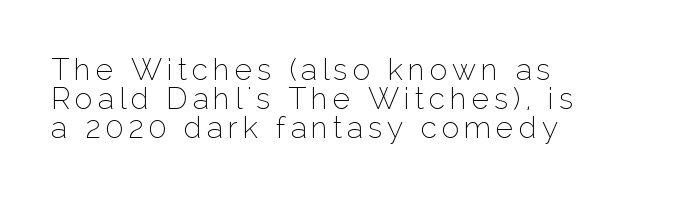
The image shows 30 px thin sans-serif type, upright; set left-aligned, tight line spacing (0.97x), not underlined; low stroke contrast and a medium x-height.
